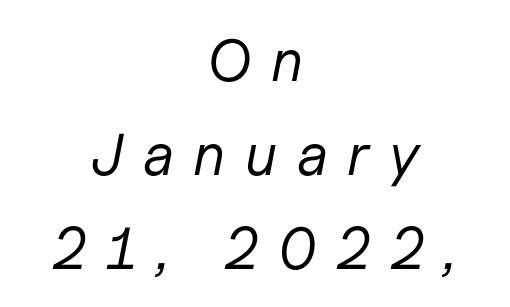
Q: Is the text bold? A: No.
Q: Is the text italic (slanted)? A: Yes, it leans right by about 11 degrees.
Q: Is the text underlined? A: No.
Q: How is the paragraph aligned? A: Centered.
Q: Is the spacing between letters normal or unusually wide? A: Unusually wide.
Q: Is the spacing between lines tight, normal or loose? A: Normal.
Q: Width (condensed, normal, or wide)? A: Normal.
Q: Stroke contrast? A: Low.
Q: x-height? A: Medium.
Q: Monospaced? A: No.
